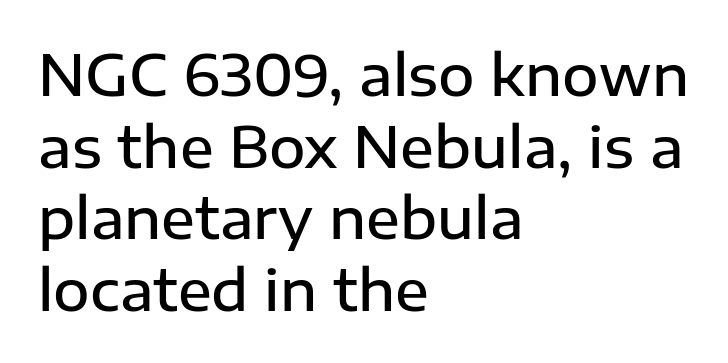
{"serif": "no", "italic": "no", "bold": "semi", "weight": "semibold", "width": "normal", "stroke_contrast": "low", "x_height": "medium", "monospaced": "no", "underline": "no", "align": "left", "line_spacing": "normal", "line_spacing_ratio": 1.28, "letter_spacing": "normal", "letter_spacing_em": 0.0, "glyph_px": 56}
